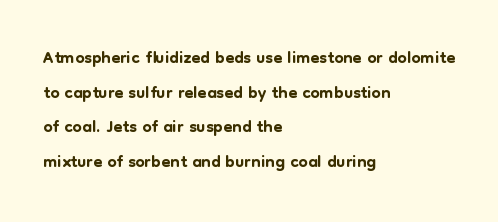
Q: Is the text italic (slanted)? A: No, it is upright.
Q: Is the text underlined? A: No.
Q: How is the paragraph aligned? A: Left-aligned.
Q: Is the spacing between letters normal or unusually wide? A: Normal.
Q: Is the spacing between lines tight, normal or loose? A: Normal.
